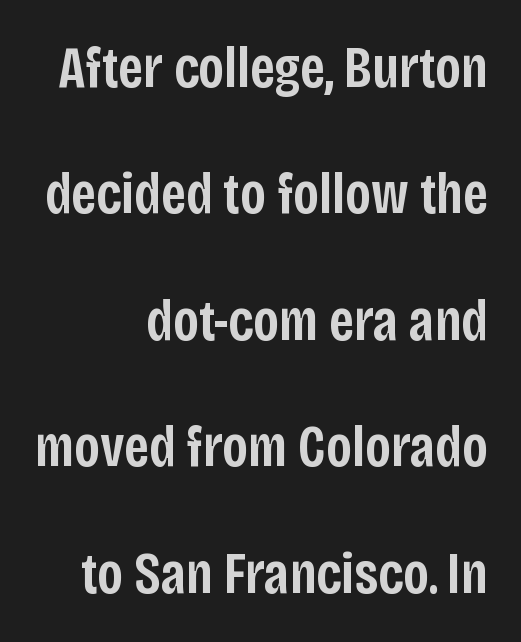
Note the varied advance widths — an 'i' is clearly narrower than an 'm'. A clean baseline with only descenders dipping below it. Letter spacing: default. Compared with typical paragraphs, the rows here are farther apart. Are there feet on the stems? There aren't — it's a sans.
